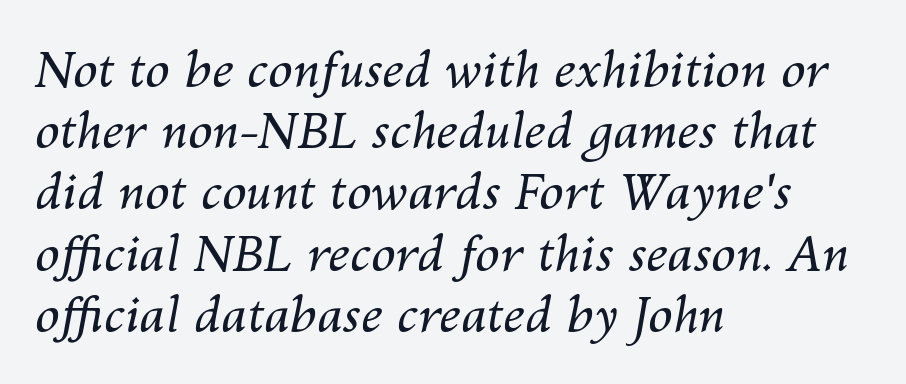
The image shows 49 px regular-weight type, italic (leaning right); set left-aligned, normal line spacing (1.25x), normal letter spacing, not underlined; medium stroke contrast and a medium x-height.
